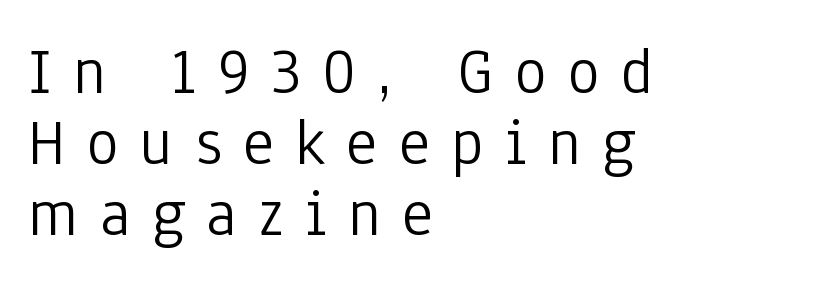
The image shows 67 px light, condensed sans-serif type, upright; set left-aligned, tight line spacing (1.06x), unusually wide letter spacing (+0.32 em), not underlined; low stroke contrast and a medium x-height.
